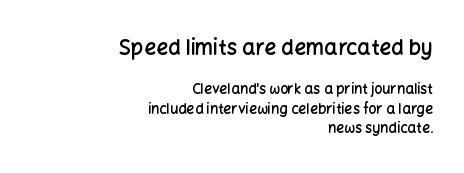
The image shows 21 px text type, upright; set right-aligned, normal line spacing (1.4x), normal letter spacing, not underlined; the first (top) block is 1.5x larger.
